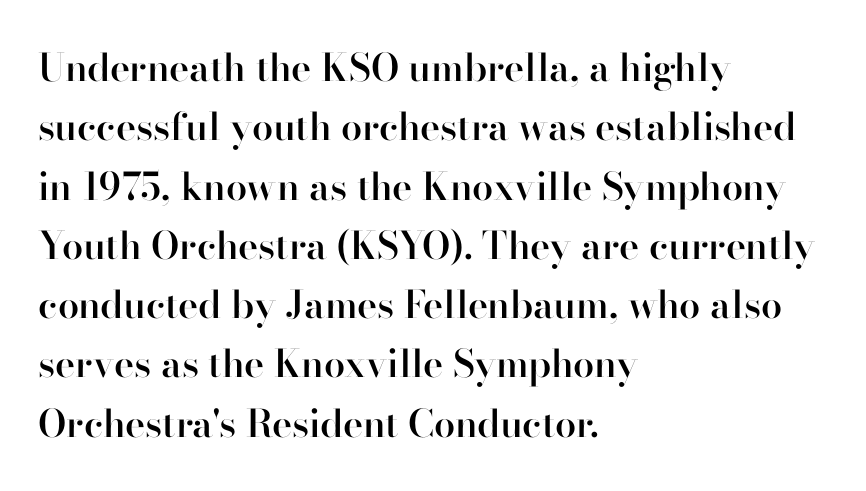
{"serif": "yes", "italic": "no", "bold": "semi", "weight": "semibold", "width": "normal", "stroke_contrast": "high", "x_height": "small", "monospaced": "no", "underline": "no", "align": "left", "line_spacing": "normal", "line_spacing_ratio": 1.56, "letter_spacing": "normal", "letter_spacing_em": 0.0, "glyph_px": 38}
